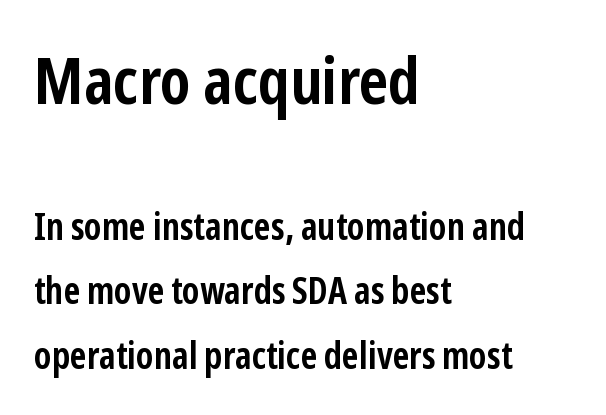
Q: Is the text bold? A: Yes.
Q: Is the text italic (slanted)? A: No, it is upright.
Q: Is the typeface a serif or a sans-serif typeface? A: Sans-serif.
Q: Is the text underlined? A: No.
Q: How is the paragraph aligned? A: Left-aligned.
Q: Is the spacing between letters normal or unusually wide? A: Normal.
Q: Which block of text is set in a larger size, the first (top) or the second (bottom)? A: The first (top) one.
Q: Width (condensed, normal, or wide)? A: Condensed.
Q: Stroke contrast? A: Low.
Q: x-height? A: Medium.
Q: Monospaced? A: No.
